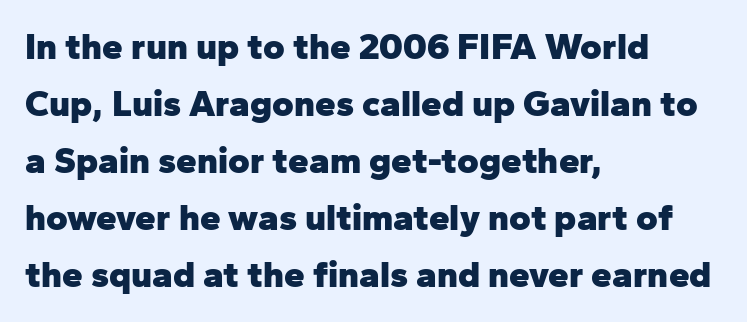
The passage shown is typed in a proportional face where columns would drift. The letterforms sit shoulder to shoulder at normal distance. Quick note: underline off. The text was rendered using a sans face with plain stroke endings.
